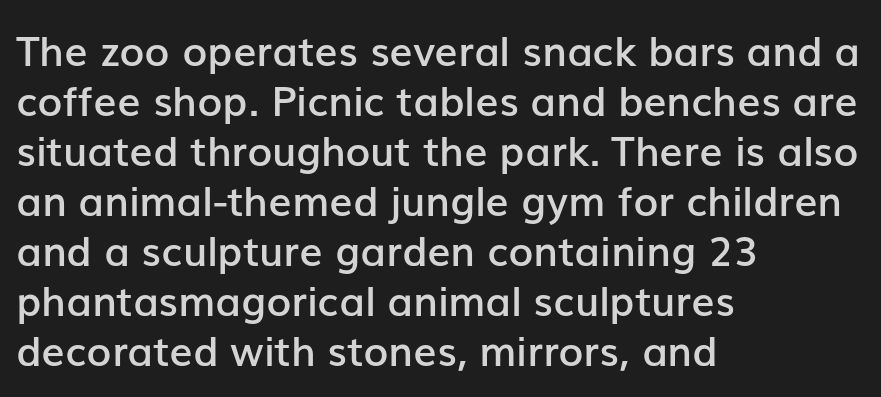
The image shows 41 px semibold sans-serif type, upright; set left-aligned, line spacing 1.22x, normal letter spacing, not underlined; low stroke contrast and a medium x-height.
